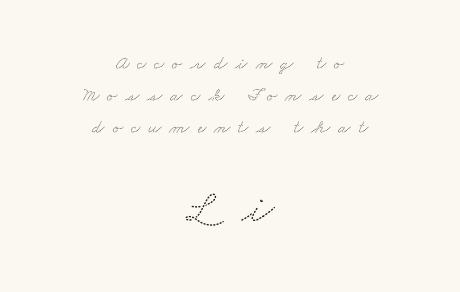
{"serif": "yes", "width": "wide", "stroke_contrast": "medium", "x_height": "small", "monospaced": "no", "underline": "no", "align": "center", "line_spacing": "normal", "line_spacing_ratio": 1.69, "letter_spacing": "wide", "letter_spacing_em": 0.41, "larger_block": "second", "size_ratio": 2.47, "glyph_px": 47}
